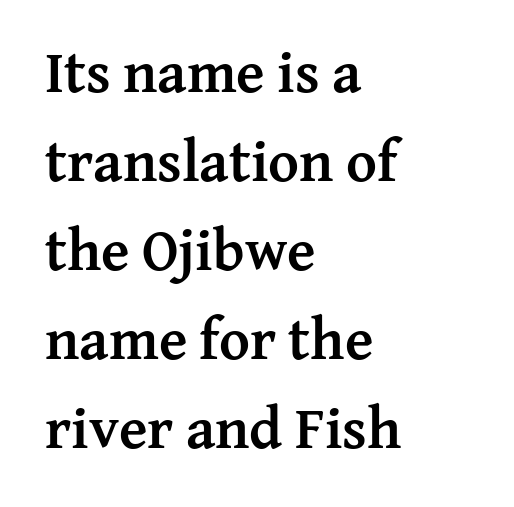
{"serif": "yes", "italic": "no", "bold": "yes", "weight": "semibold", "width": "normal", "stroke_contrast": "medium", "x_height": "medium", "monospaced": "no", "underline": "no", "align": "left", "line_spacing": "normal", "line_spacing_ratio": 1.51, "letter_spacing": "normal", "letter_spacing_em": 0.0, "glyph_px": 59}
